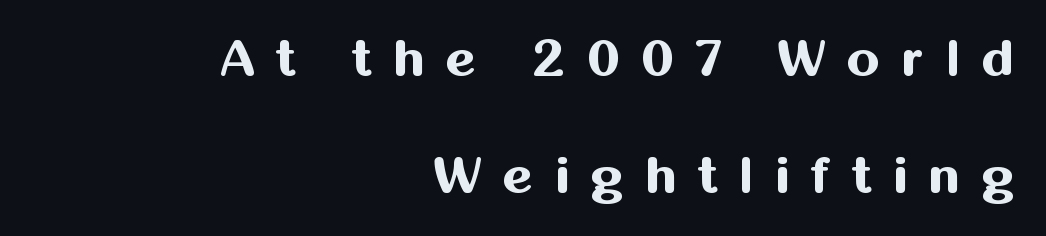
In terms of letterform style, serifs are entirely absent. Does the lettering tilt? It doesn't — this is upright. The horizontal fit of the characters is loose and conspicuously gappy. The specimen omits any rule beneath the text block's lines. Set as a true bold cut, around the 700 mark. Varying glyph widths throughout — classic text-font behaviour.
